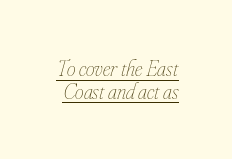
The specimen reads as italic at a glance. What's the leading like? Squeezed, with rows nearly overlapping. Nothing unusual about the tracking: characters are spaced as the font intends. The words here are underlined.
